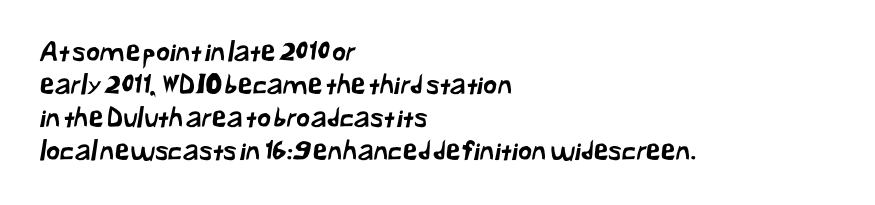
Descenders are the only things crossing below the line. Reading down the block, your eye returns to a fixed left position each line. Compared with typical body copy, the letter spacing here is the same.
